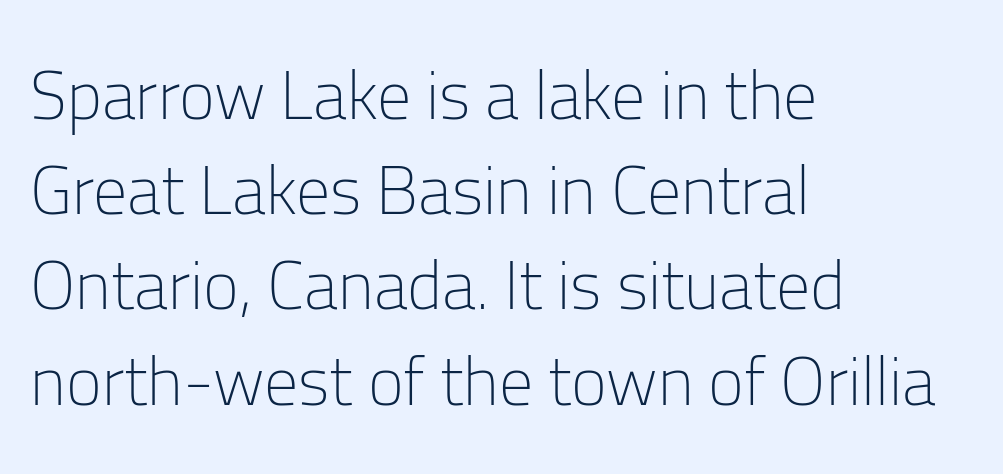
Spacing verdict: proportional, widths tailored to each character. No letter is thick-stroked: the sample isn't bold. Default kerning and tracking; the words read as compact shapes. If you measured baseline to baseline, you'd find a middling distance. Reading down the block, your eye returns to a fixed left position each line. The characters display no serif detailing; their extremities are plain.
